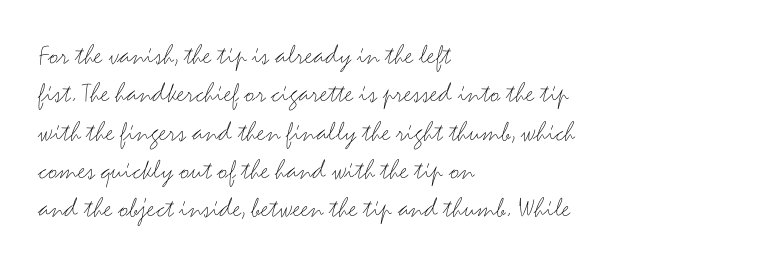
{"serif": "no", "bold": "no", "weight": "thin", "width": "wide", "stroke_contrast": "medium", "x_height": "small", "monospaced": "no", "underline": "no", "align": "left", "line_spacing": "normal", "line_spacing_ratio": 1.32, "letter_spacing": "normal", "letter_spacing_em": 0.0, "glyph_px": 29}
